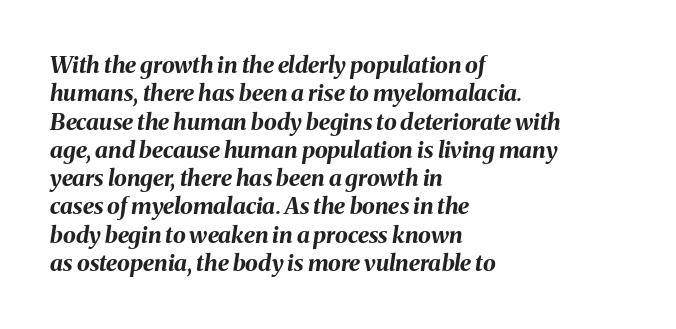
Q: Is the text bold? A: Yes.
Q: Is the text italic (slanted)? A: Yes, it leans right by about 8 degrees.
Q: Is the text underlined? A: No.
Q: How is the paragraph aligned? A: Left-aligned.
Q: Is the spacing between letters normal or unusually wide? A: Normal.
